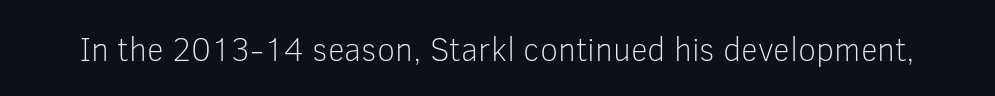
The glyphs in this specimen are sans serif. The cut favours lightness, reaching ordinary text weight at its darkest. Is this a fixed-width face? No — the glyphs have proportional, varying widths. Every stem runs plumb, perpendicular to the baseline. Rule under the text: the space is simply empty.
